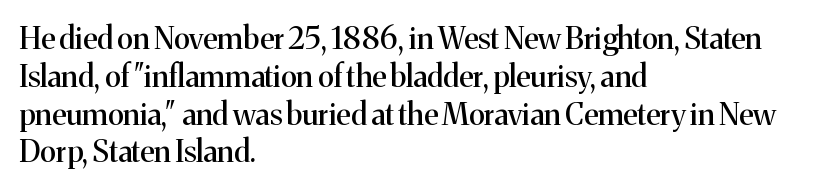
{"serif": "yes", "italic": "no", "width": "normal", "stroke_contrast": "medium", "x_height": "medium", "monospaced": "no", "underline": "no", "align": "left", "line_spacing": "normal", "line_spacing_ratio": 1.26, "letter_spacing": "normal", "letter_spacing_em": 0.0, "glyph_px": 30}
